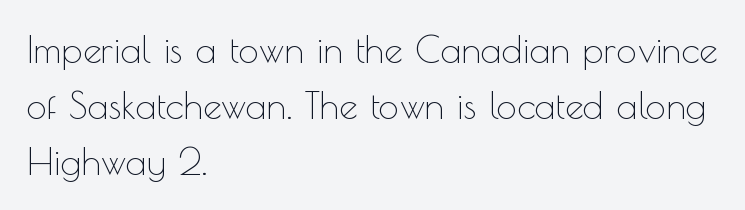
The image shows 37 px thin sans-serif type, upright; set left-aligned, normal line spacing (1.51x), normal letter spacing, not underlined; a small x-height.
